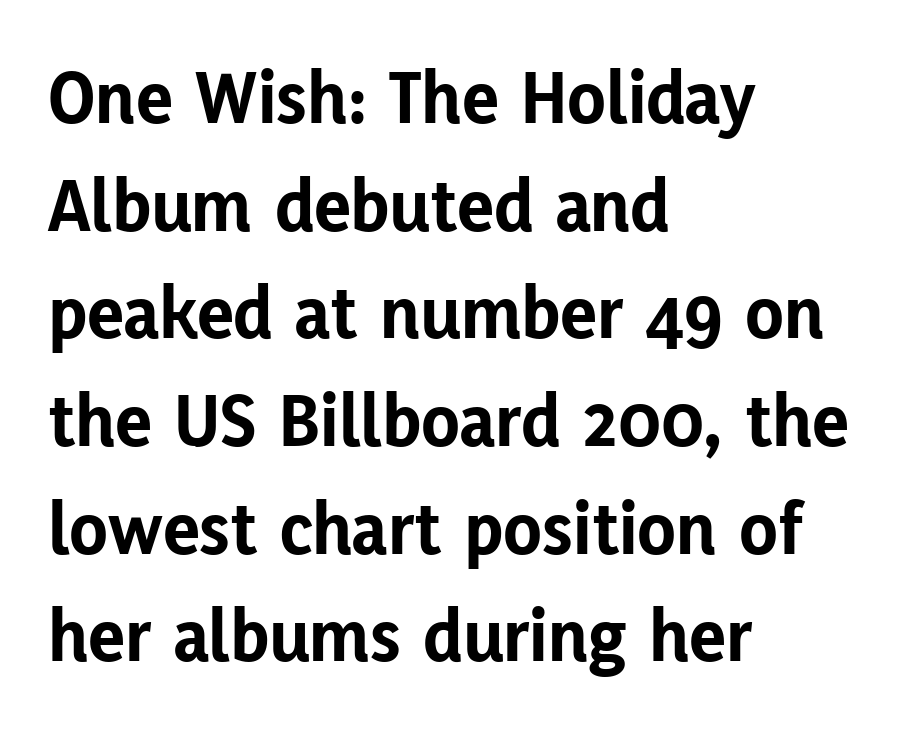
The image shows 78 px bold sans-serif type, upright; set left-aligned, normal line spacing (1.38x), normal letter spacing, not underlined; low stroke contrast and a medium x-height.
